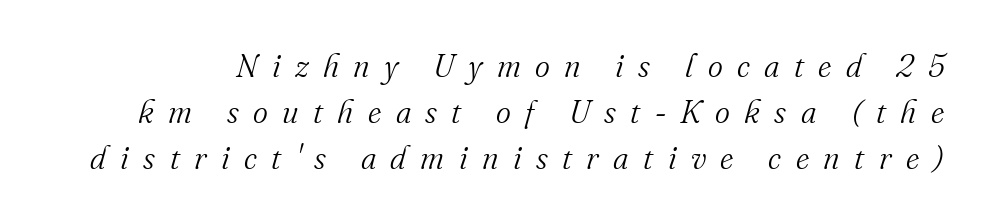
Q: Is the text bold? A: No.
Q: Is the text italic (slanted)? A: Yes, it leans right by about 16 degrees.
Q: Is the typeface a serif or a sans-serif typeface? A: Serif.
Q: Is the text underlined? A: No.
Q: Is the spacing between letters normal or unusually wide? A: Unusually wide.
Q: Is the spacing between lines tight, normal or loose? A: Normal.
Q: Width (condensed, normal, or wide)? A: Normal.
Q: Stroke contrast? A: Medium.
Q: x-height? A: Small.
Q: Monospaced? A: No.
